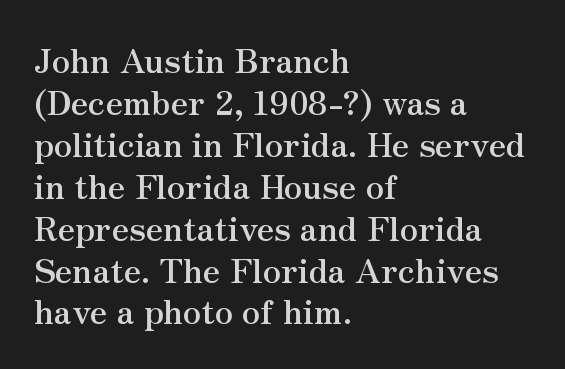
Q: Is the text bold? A: Yes.
Q: Is the text italic (slanted)? A: No, it is upright.
Q: Is the typeface a serif or a sans-serif typeface? A: Serif.
Q: Is the text underlined? A: No.
Q: How is the paragraph aligned? A: Left-aligned.
Q: Is the spacing between letters normal or unusually wide? A: Normal.
Q: Is the spacing between lines tight, normal or loose? A: Normal.
Q: Width (condensed, normal, or wide)? A: Normal.
Q: Stroke contrast? A: Medium.
Q: x-height? A: Small.
Q: Monospaced? A: No.
